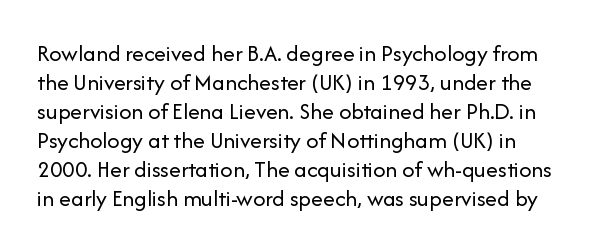
{"italic": "no", "bold": "no", "underline": "no", "line_spacing_ratio": 1.21, "letter_spacing": "normal", "letter_spacing_em": 0.0, "glyph_px": 24}
